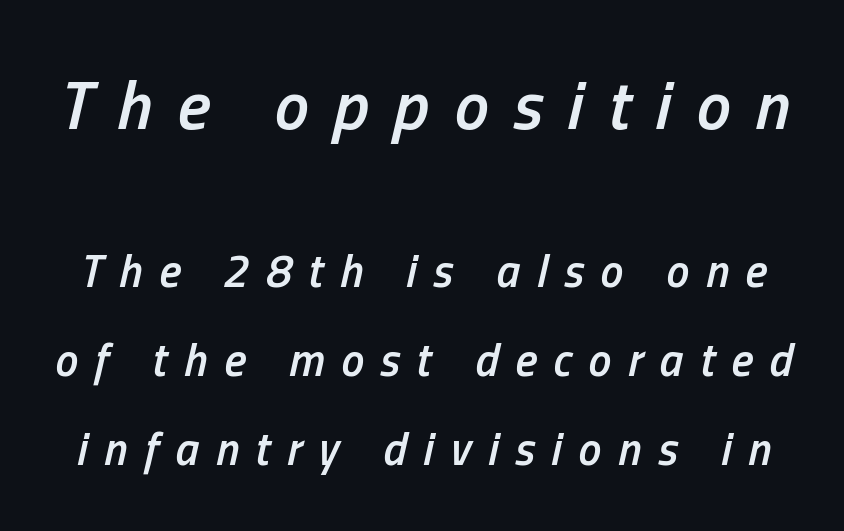
Q: Is the text bold? A: Semi-bold.
Q: Is the text italic (slanted)? A: Yes, it leans right by about 13 degrees.
Q: Is the text underlined? A: No.
Q: Is the spacing between letters normal or unusually wide? A: Unusually wide.
Q: Is the spacing between lines tight, normal or loose? A: Loose.
Q: Which block of text is set in a larger size, the first (top) or the second (bottom)? A: The first (top) one.
Q: Width (condensed, normal, or wide)? A: Condensed.
Q: Stroke contrast? A: Low.
Q: x-height? A: Medium.
Q: Monospaced? A: No.
